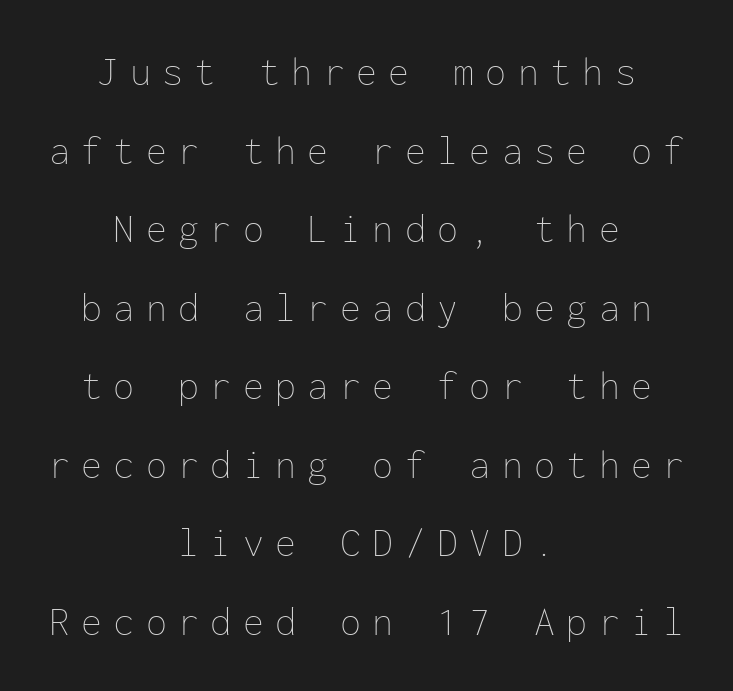
The passage shown is typed in a monospace face where columns stay perfectly aligned. The characters are drawn with everyday or finer stroke widths. If you drew a line through each stem, it would be perfectly vertical. Anything drawn beneath the words? Only blank space.
